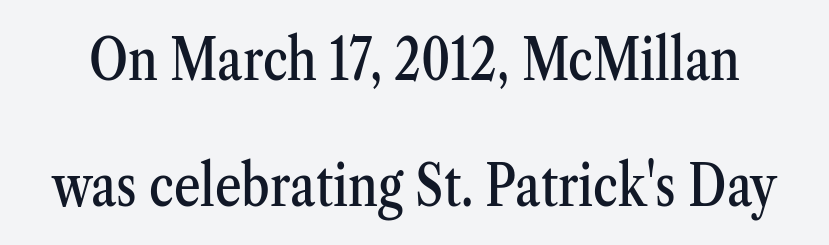
{"serif": "yes", "italic": "no", "width": "condensed", "stroke_contrast": "medium", "x_height": "medium", "monospaced": "no", "underline": "no", "line_spacing": "loose", "line_spacing_ratio": 2.17, "letter_spacing": "normal", "letter_spacing_em": 0.0, "glyph_px": 58}
